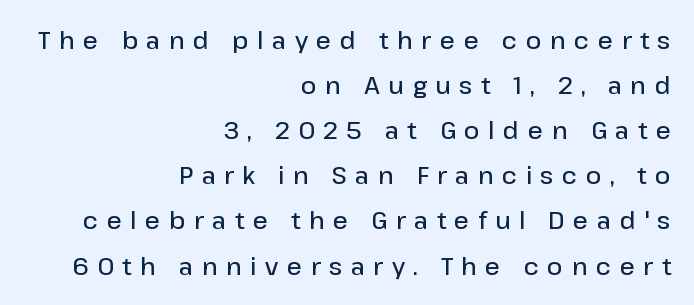
Glance below the letters and you will spot only blank space. This sample uses an upright cut, with every glyph sitting square on the baseline. Between one letter and the next there's a generous, obvious gap. Leftover space on each line is placed entirely before the opening word. Does the weight exceed regular? Yes, but only to semibold.
